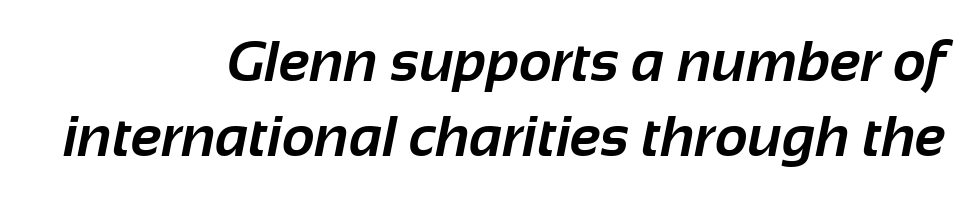
Where is the straight margin? On the right. This rendering employs a face without finishing strokes, i.e., a sans-serif. The vertical gap from one line to the next is medium. Think of a printed novel: that variable character pitch is what you see here. Descenders hang freely into open space.
